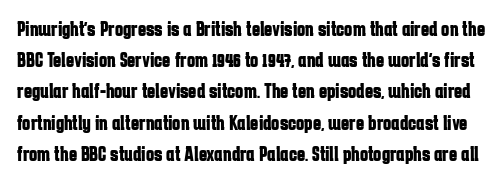
Q: Is the text bold? A: Yes.
Q: Is the text italic (slanted)? A: No, it is upright.
Q: Is the text underlined? A: No.
Q: Is the spacing between letters normal or unusually wide? A: Normal.
Q: Is the spacing between lines tight, normal or loose? A: Normal.
